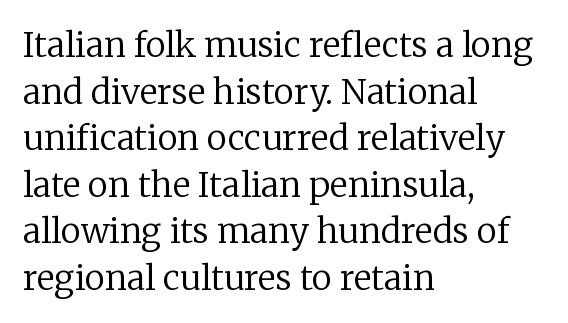
Style check: upright. Is the stroke heavy? The answer is a plain regular-or-lighter. The type is set solid horizontally, with unmodified tracking. Line spacing here is normal. Plain, unruled lines of type.
